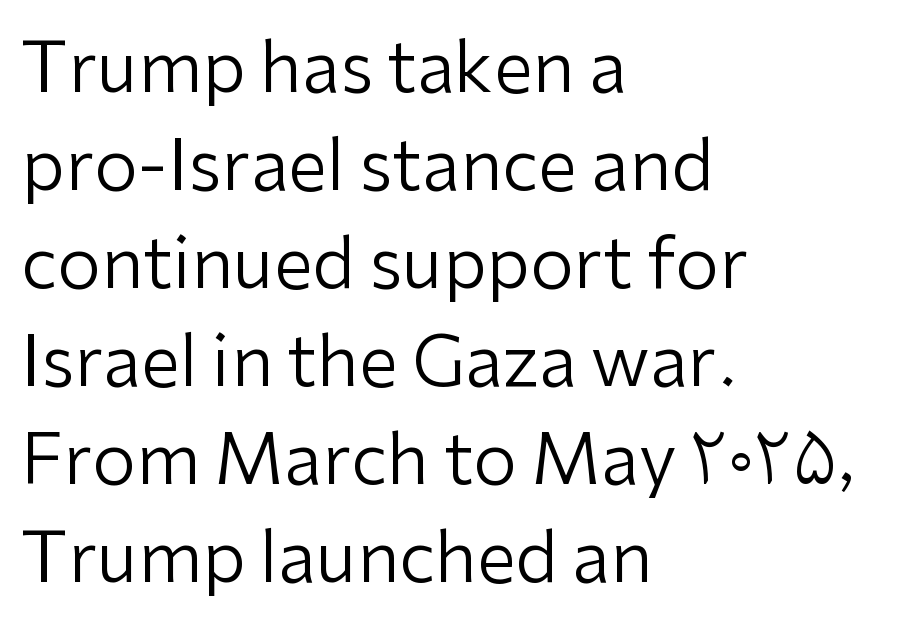
No italicization has been applied; the sample stays upright. The letters advance in unequal steps, a hallmark of proportional type. No chunkiness to these letters — they're not bold. The foot of each line stays bare and open. The gaps between neighbouring characters are ordinary and unremarkable.
